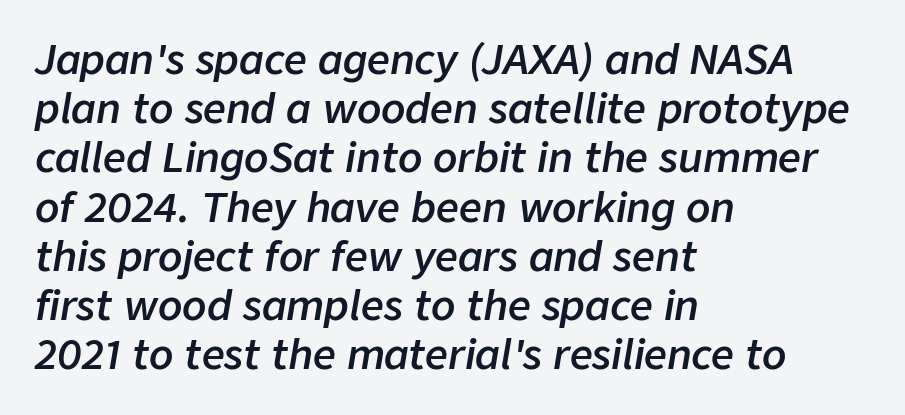
A classic flush-left, rag-right setting is used for this passage. In terms of posture, this sample is oblique. Each row of text sits above clean, open space. The line texture is even and compact thanks to regular tracking.
